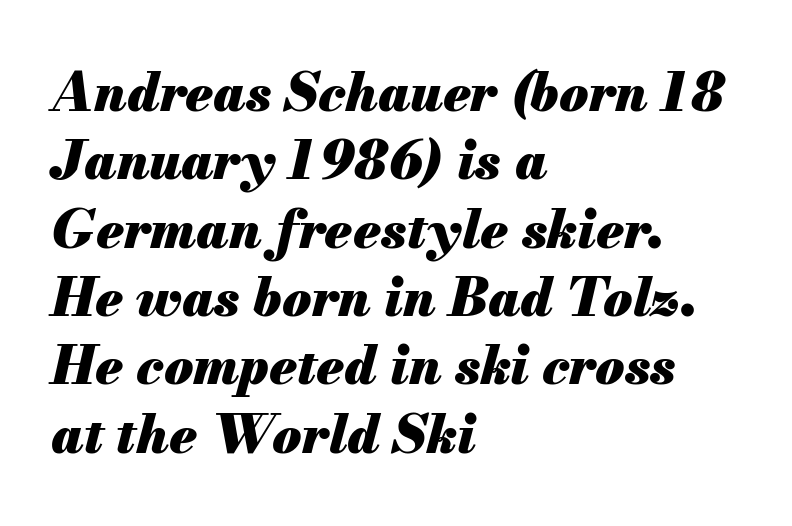
Notice how the stems are inclined rather than vertical — that's the hallmark of italics. Do the characters align in a grid? No, the font is proportional. Lines of text with bare space underneath. The vertical gap from one line to the next is medium. Honestly, the letter spacing is just normal — you wouldn't notice it. The ragged edge is on the right, which tells us the setting is flush left.
